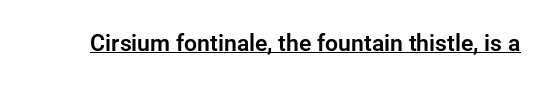
The image shows 23 px text type, upright; set normal letter spacing, underlined.
